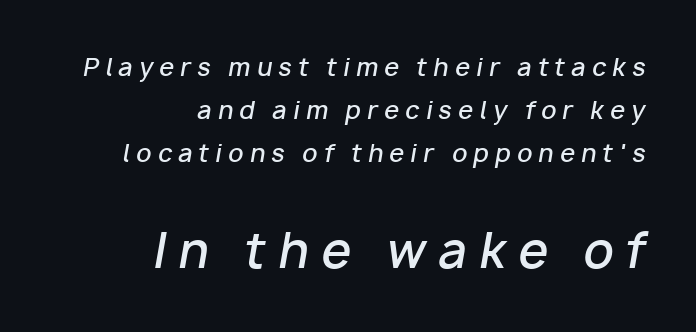
Visually, the bottom section dominates because its glyphs are scaled up. A clean baseline with only descenders dipping below it. Italic? Definitely — the glyphs are oblique. Short note: letters widely spaced. Typesetter's note: demi weight, one step under bold. Compared with a flush-left layout, this one pins lines to the opposite, right side.
